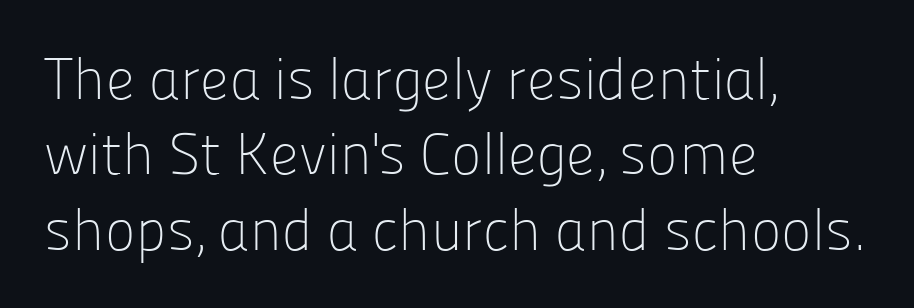
Q: Is the text bold? A: No.
Q: Is the text italic (slanted)? A: No, it is upright.
Q: Is the typeface a serif or a sans-serif typeface? A: Sans-serif.
Q: Is the text underlined? A: No.
Q: How is the paragraph aligned? A: Left-aligned.
Q: Is the spacing between letters normal or unusually wide? A: Normal.
Q: Is the spacing between lines tight, normal or loose? A: Normal.
Q: Width (condensed, normal, or wide)? A: Normal.
Q: Stroke contrast? A: Low.
Q: x-height? A: Medium.
Q: Monospaced? A: No.
